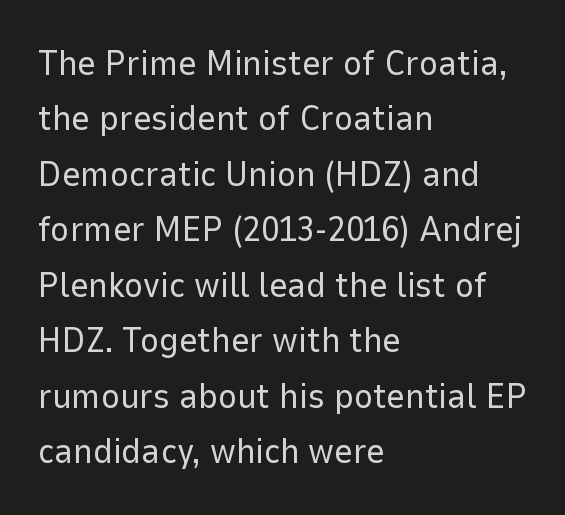
Q: Is the text bold? A: No.
Q: Is the text italic (slanted)? A: No, it is upright.
Q: Is the typeface a serif or a sans-serif typeface? A: Sans-serif.
Q: Is the text underlined? A: No.
Q: How is the paragraph aligned? A: Left-aligned.
Q: Is the spacing between letters normal or unusually wide? A: Normal.
Q: Is the spacing between lines tight, normal or loose? A: Normal.
Q: Width (condensed, normal, or wide)? A: Normal.
Q: Stroke contrast? A: Low.
Q: x-height? A: Medium.
Q: Monospaced? A: No.
